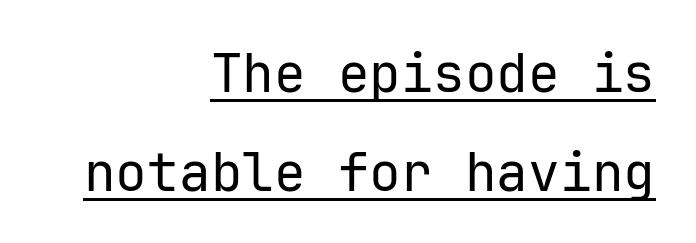
Is the type heavy? It reads as light-to-regular instead. The letters stand upright; this is a roman face. A sans-serif font was chosen for this passage. The letters sit at their default tracking, neither squeezed nor spread. Reading down the block, your eye finds every line finishing at a fixed right position.
